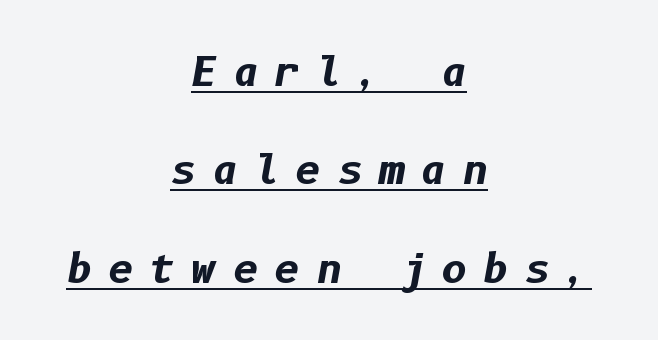
{"italic": "yes", "lean": "right", "slant_degrees": 10, "bold": "yes", "weight": "bold", "width": "normal", "stroke_contrast": "low", "x_height": "medium", "underline": "yes", "align": "center", "line_spacing": "loose", "line_spacing_ratio": 2.46, "letter_spacing": "wide", "letter_spacing_em": 0.39, "glyph_px": 40}
